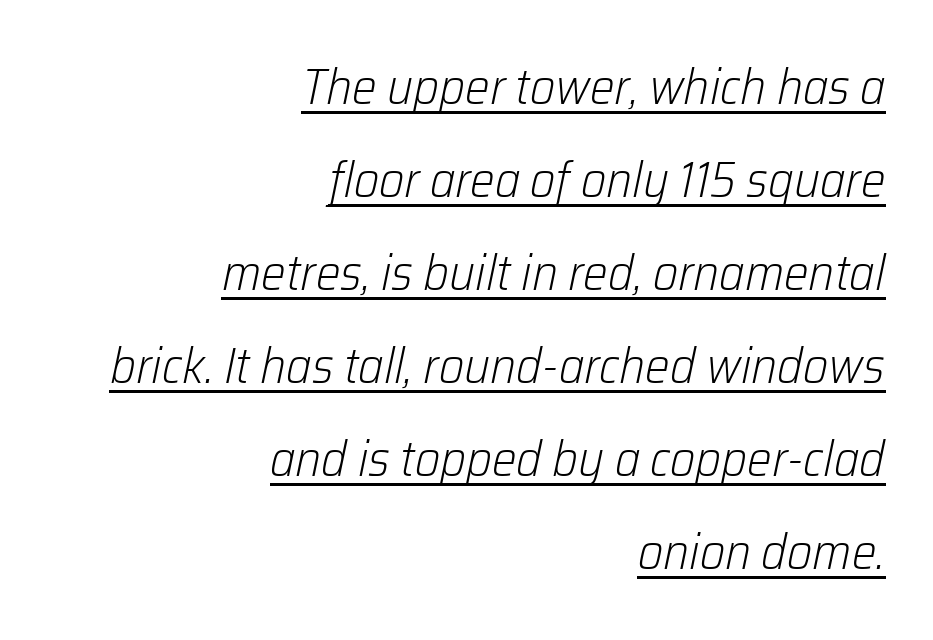
Q: Is the text bold? A: No.
Q: Is the text italic (slanted)? A: Yes, it leans right by about 12 degrees.
Q: Is the text underlined? A: Yes.
Q: How is the paragraph aligned? A: Right-aligned.
Q: Is the spacing between letters normal or unusually wide? A: Normal.
Q: Is the spacing between lines tight, normal or loose? A: Loose.
Q: Width (condensed, normal, or wide)? A: Normal.
Q: Stroke contrast? A: Low.
Q: x-height? A: Medium.
Q: Monospaced? A: No.
